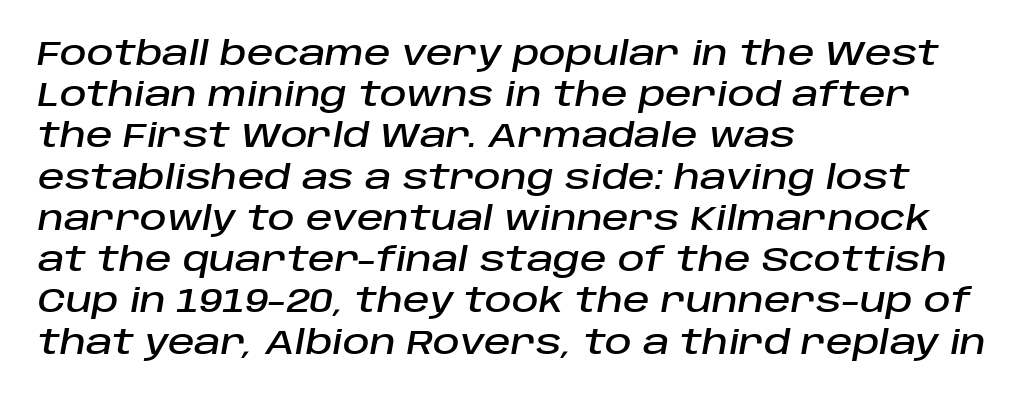
Q: Is the text italic (slanted)? A: Yes, it leans right by about 10 degrees.
Q: Is the text underlined? A: No.
Q: How is the paragraph aligned? A: Left-aligned.
Q: Is the spacing between letters normal or unusually wide? A: Normal.
Q: Is the spacing between lines tight, normal or loose? A: Normal.
Q: Width (condensed, normal, or wide)? A: Normal.
Q: Stroke contrast? A: Low.
Q: x-height? A: Large.
Q: Monospaced? A: No.
